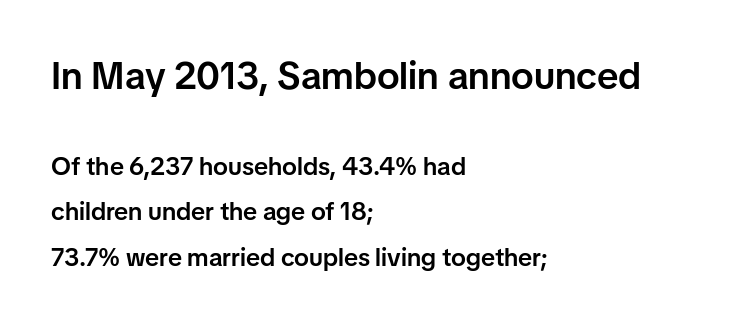
Is this a fixed-width face? No — the glyphs have proportional, varying widths. Letter spacing: default. Visually the block forms a straight wall on the left and a jagged coastline on the right. The font family rendered here belongs to the sans-serif group. Reading top to bottom, the characters get smaller at the block break. The specimen omits any rule beneath the text block's lines.
